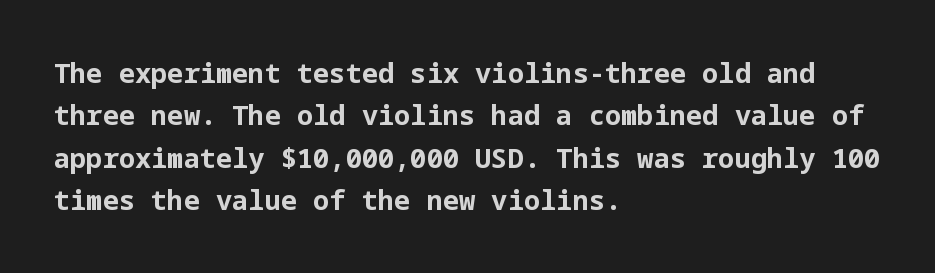
The axis of the letterforms is exactly vertical. The passage is arranged the way most books set body copy — flush left. Beneath every word, the page is bare. Summary of weight: heavy, a full bold. In terms of leading, this rendering sits right in the middle.
